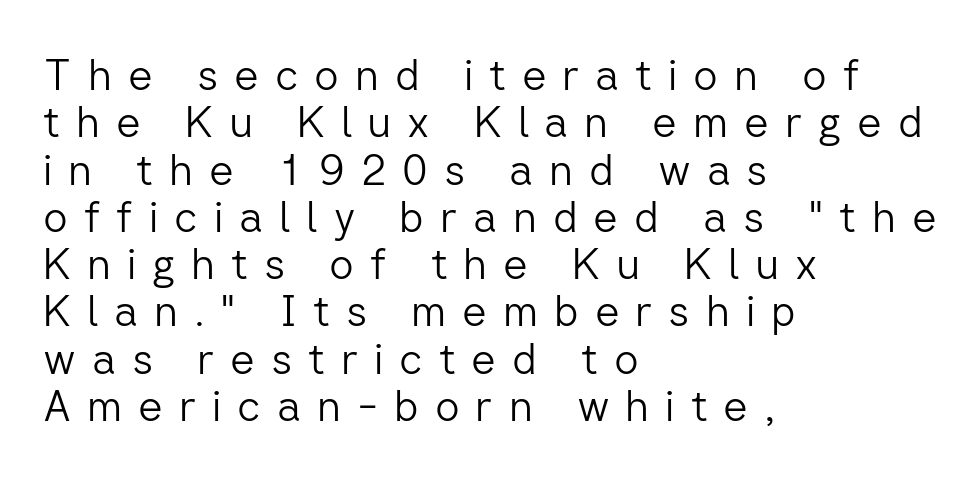
Reading down the column, the eye jumps only a short way to each next line. The face used here is rendered with a markedly widened letterfit. The passage shown is typed in a proportional face where columns would drift. A clean baseline with only descenders dipping below it. When letters stand straight like this, we call the style roman or upright.
